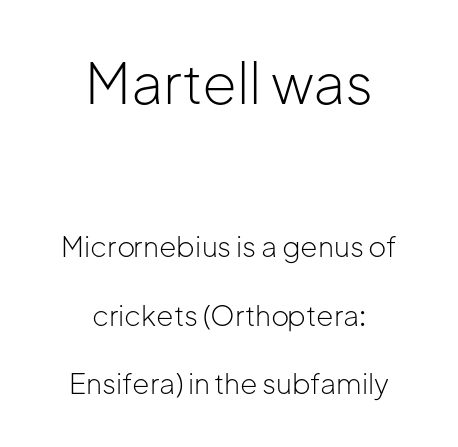
The image shows 56 px light sans-serif type, upright; set centered, loose line spacing (2.45x), normal letter spacing, not underlined; the first (top) block is 2.0x larger; low stroke contrast and a medium x-height.
